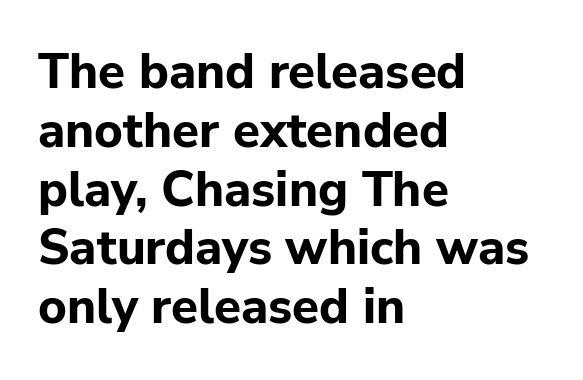
Q: Is the text bold? A: Yes.
Q: Is the text italic (slanted)? A: No, it is upright.
Q: Is the typeface a serif or a sans-serif typeface? A: Sans-serif.
Q: Is the text underlined? A: No.
Q: How is the paragraph aligned? A: Left-aligned.
Q: Is the spacing between letters normal or unusually wide? A: Normal.
Q: Width (condensed, normal, or wide)? A: Normal.
Q: Stroke contrast? A: Low.
Q: x-height? A: Medium.
Q: Monospaced? A: No.
